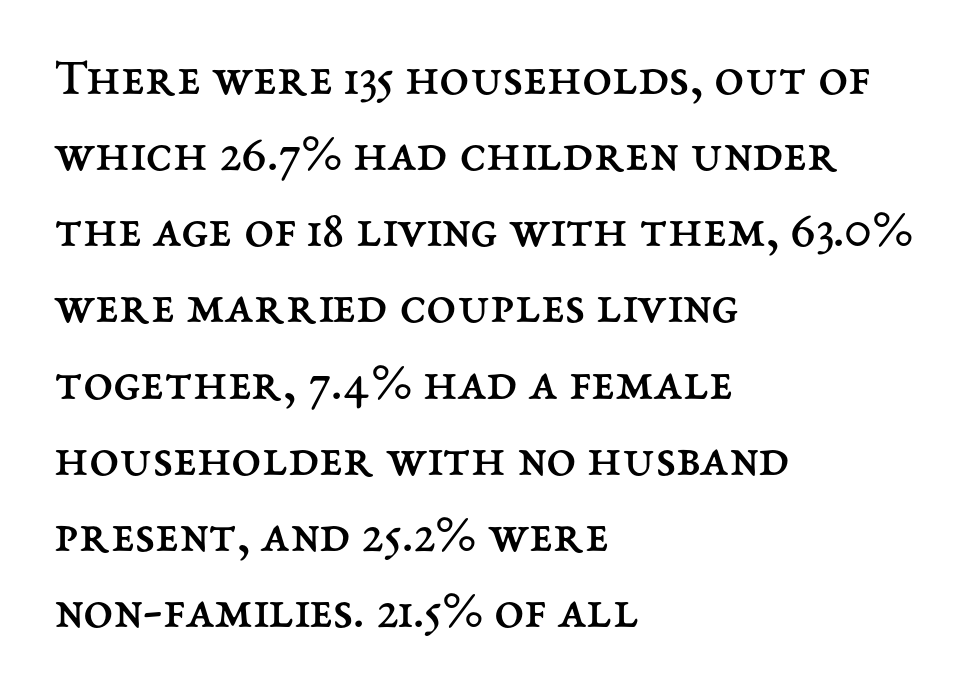
The letters stand straight up with perfectly vertical stems. Line spacing here is normal. Teacher's note: observe the even left margin — that is flush-left alignment. There is no visible air inserted between adjacent glyphs. The characters are drawn with everyday or finer stroke widths. Underlining? Definitely not there.
